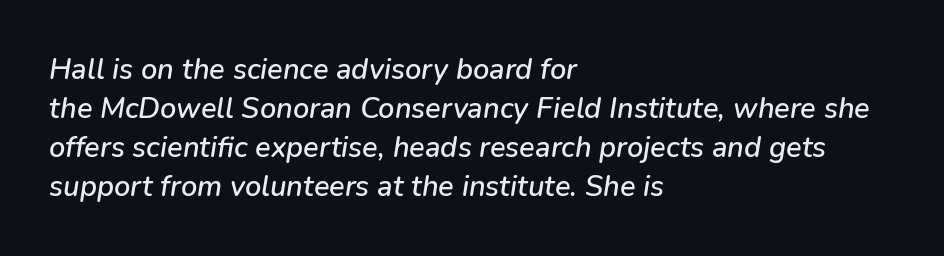
The image shows 29 px text type, italic (leaning right); set left-aligned, normal line spacing (1.34x), normal letter spacing, not underlined; low stroke contrast and a medium x-height.
